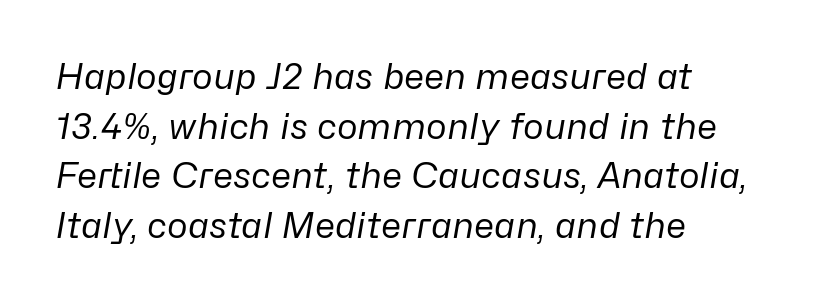
The image shows 35 px regular-weight type, italic (leaning right); set left-aligned, normal line spacing (1.42x), normal letter spacing, not underlined; low stroke contrast and a medium x-height.
